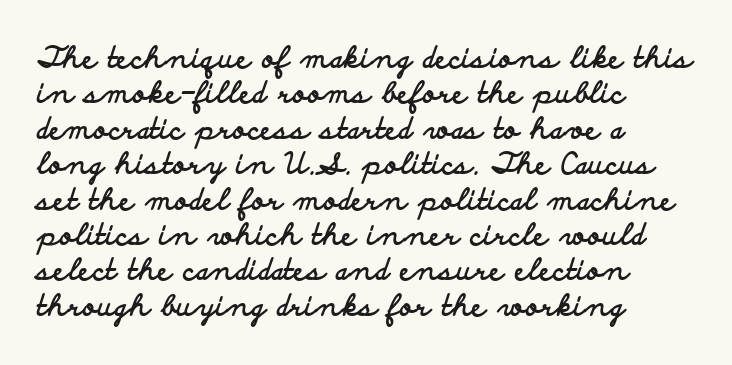
{"serif": "no", "bold": "yes", "weight": "bold", "width": "wide", "stroke_contrast": "low", "x_height": "small", "monospaced": "no", "underline": "no", "align": "left", "line_spacing_ratio": 1.22, "letter_spacing": "normal", "letter_spacing_em": 0.0, "glyph_px": 29}
